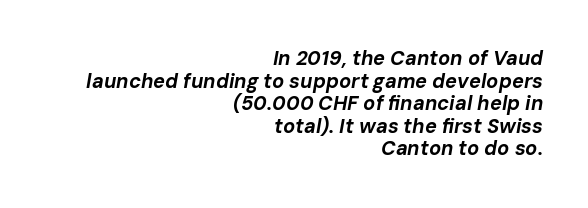
Q: Is the text bold? A: Yes.
Q: Is the text italic (slanted)? A: Yes, it leans right by about 10 degrees.
Q: Is the text underlined? A: No.
Q: How is the paragraph aligned? A: Right-aligned.
Q: Is the spacing between letters normal or unusually wide? A: Normal.
Q: Is the spacing between lines tight, normal or loose? A: Tight.
